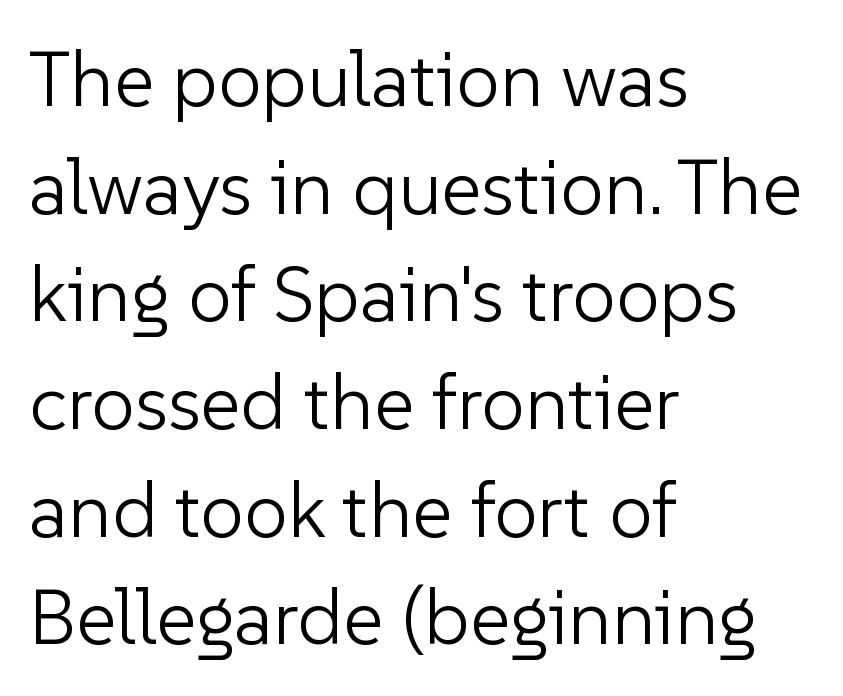
Caption: face not bold, strokes unweighted. Serif or sans? Sans — the stroke terminals are bare. Does extra space separate the letters? No, they use regular spacing. Proportional: the letters do not fall into vertical columns. Horizontal alignment here is leftward, the default for most running prose.
